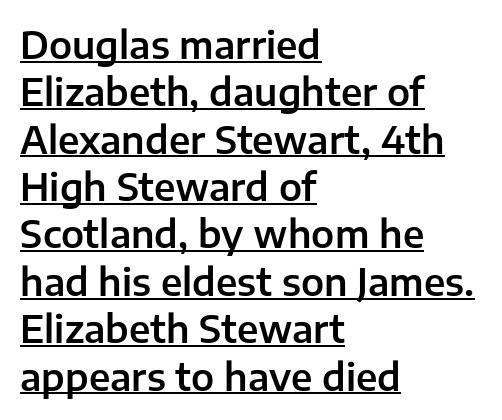
The image shows 37 px sans-serif type, upright; set left-aligned, normal line spacing (1.28x), normal letter spacing, underlined; low stroke contrast and a medium x-height.
